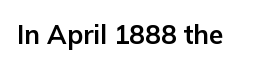
Q: Is the text bold? A: Yes.
Q: Is the text italic (slanted)? A: No, it is upright.
Q: Is the text underlined? A: No.
Q: Is the spacing between letters normal or unusually wide? A: Normal.
